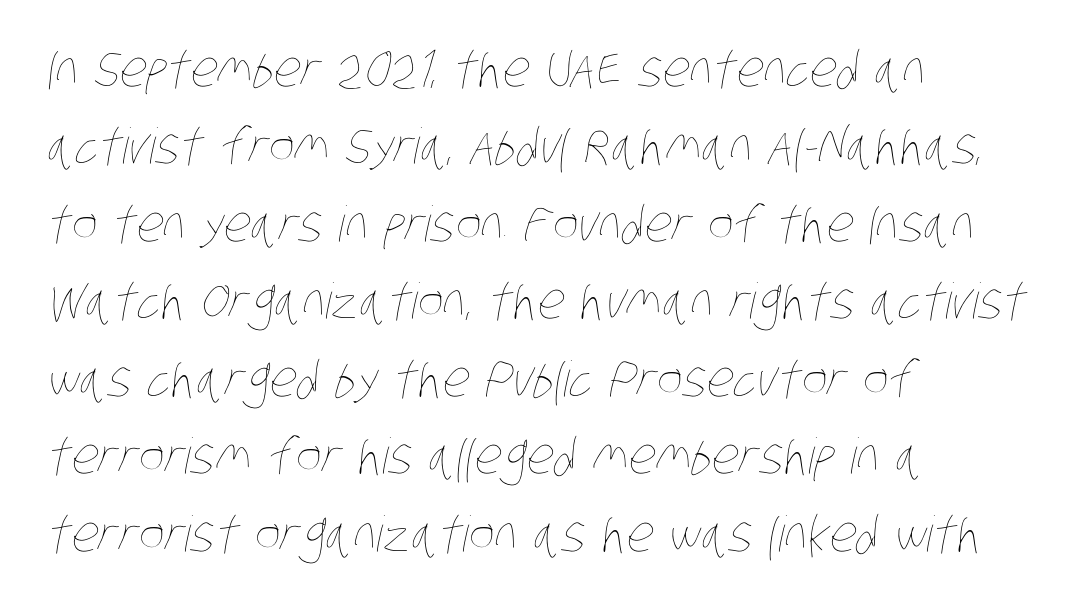
{"bold": "no", "weight": "thin", "width": "condensed", "stroke_contrast": "low", "x_height": "large", "monospaced": "no", "underline": "no", "align": "left", "line_spacing": "normal", "line_spacing_ratio": 1.58, "letter_spacing": "normal", "letter_spacing_em": 0.0, "glyph_px": 49}
